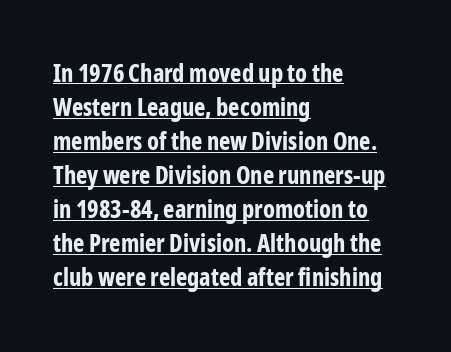
The image shows 24 px bold type, upright; set left-aligned, normal line spacing (1.42x), normal letter spacing, underlined.
